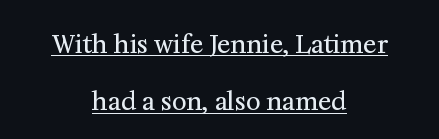
{"italic": "no", "bold": "no", "underline": "yes", "align": "center", "line_spacing": "loose", "line_spacing_ratio": 2.3, "letter_spacing": "normal", "letter_spacing_em": 0.0, "glyph_px": 25}
